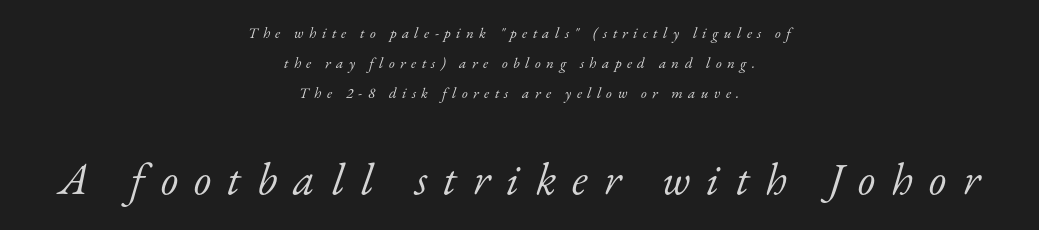
The image shows 45 px light serif type, italic (leaning right); set centered, loose line spacing (2.0x), unusually wide letter spacing (+0.36 em), not underlined; the second (bottom) block is 3.0x larger; low stroke contrast and a small x-height.
